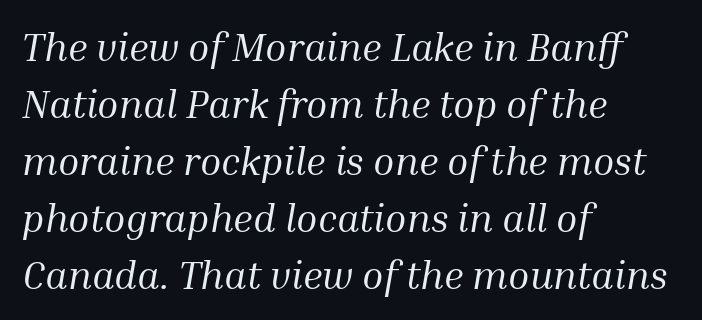
Q: Is the text bold? A: No.
Q: Is the text italic (slanted)? A: Yes, it leans right by about 10 degrees.
Q: Is the typeface a serif or a sans-serif typeface? A: Serif.
Q: Is the text underlined? A: No.
Q: How is the paragraph aligned? A: Left-aligned.
Q: Is the spacing between letters normal or unusually wide? A: Normal.
Q: Is the spacing between lines tight, normal or loose? A: Normal.
Q: Width (condensed, normal, or wide)? A: Normal.
Q: Stroke contrast? A: Medium.
Q: x-height? A: Medium.
Q: Monospaced? A: No.
